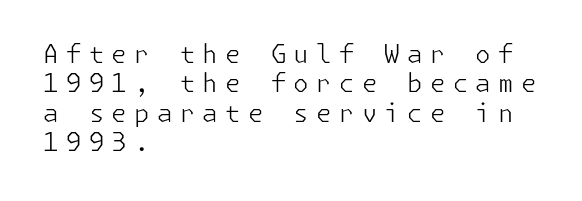
{"italic": "no", "bold": "no", "underline": "no", "align": "left", "line_spacing_ratio": 1.18, "letter_spacing": "wide", "letter_spacing_em": 0.29, "glyph_px": 25}
